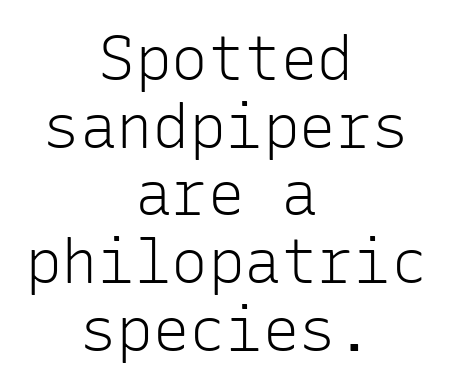
Q: Is the text bold? A: No.
Q: Is the text italic (slanted)? A: No, it is upright.
Q: Is the typeface a serif or a sans-serif typeface? A: Sans-serif.
Q: Is the text underlined? A: No.
Q: How is the paragraph aligned? A: Centered.
Q: Is the spacing between letters normal or unusually wide? A: Normal.
Q: Is the spacing between lines tight, normal or loose? A: Tight.
Q: Width (condensed, normal, or wide)? A: Normal.
Q: Stroke contrast? A: Low.
Q: x-height? A: Medium.
Q: Monospaced? A: Yes.
